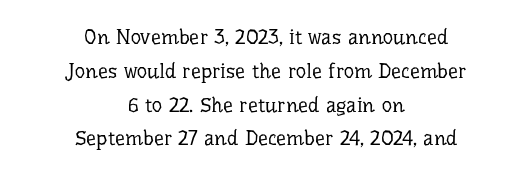
Q: Is the text bold? A: No.
Q: Is the text italic (slanted)? A: No, it is upright.
Q: Is the text underlined? A: No.
Q: How is the paragraph aligned? A: Centered.
Q: Is the spacing between letters normal or unusually wide? A: Normal.
Q: Is the spacing between lines tight, normal or loose? A: Normal.
